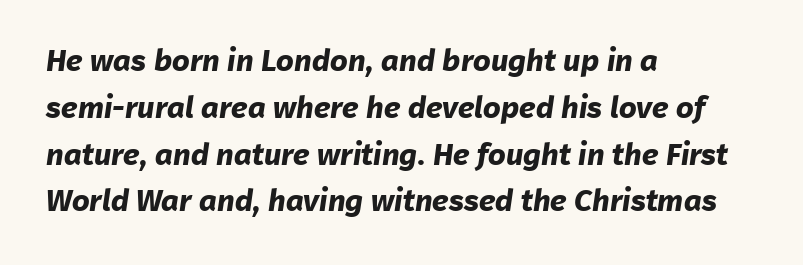
The image shows 31 px bold sans-serif type; set left-aligned, normal line spacing (1.51x), normal letter spacing, not underlined; low stroke contrast and a medium x-height.
